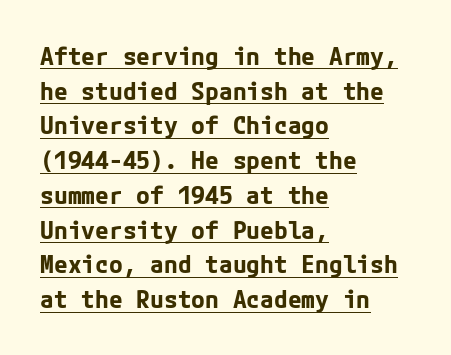
As a designer I'd log this as weight 700, bold. Looks like someone drew a line under every word here. The space between consecutive lines is moderate. Where is the straight margin? On the left. Honestly, the letter spacing is just normal — you wouldn't notice it. Does the lettering tilt? It doesn't — this is upright.
